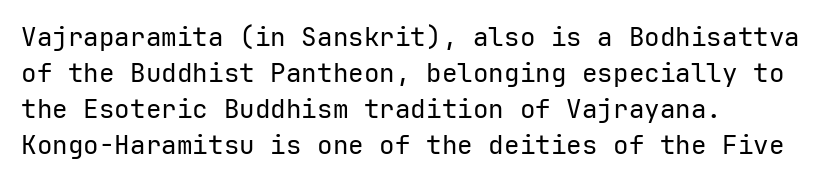
{"italic": "no", "bold": "no", "underline": "no", "align": "left", "line_spacing": "normal", "line_spacing_ratio": 1.39, "letter_spacing": "normal", "letter_spacing_em": 0.0, "glyph_px": 26}
